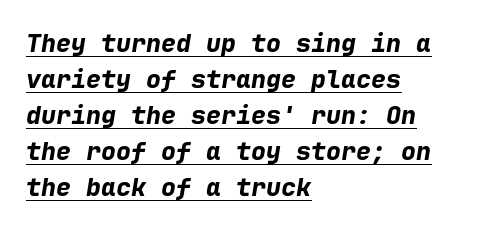
{"italic": "yes", "lean": "right", "slant_degrees": 9, "bold": "yes", "underline": "yes", "align": "left", "line_spacing": "normal", "line_spacing_ratio": 1.44, "letter_spacing": "normal", "letter_spacing_em": 0.0, "glyph_px": 25}
